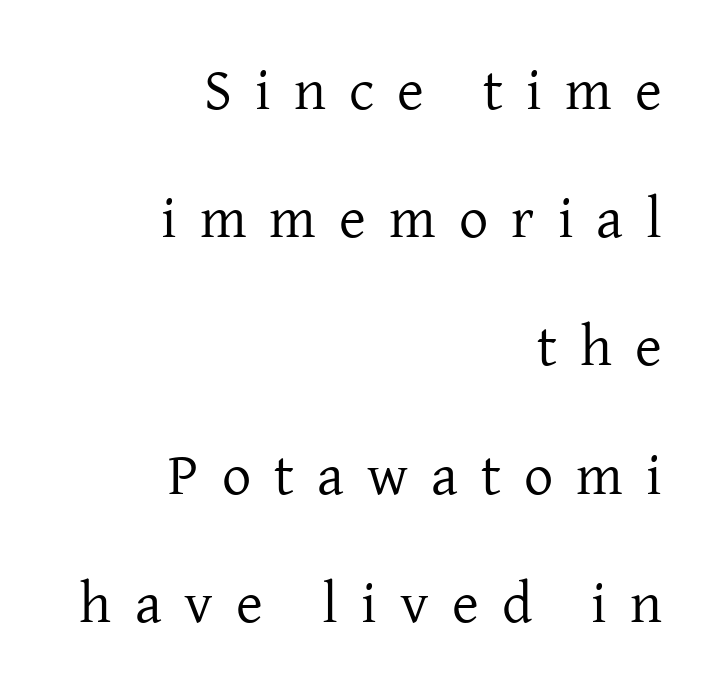
The image shows 58 px regular-weight serif type, upright; set right-aligned, loose line spacing (2.21x), unusually wide letter spacing (+0.4 em), not underlined; low stroke contrast and a medium x-height.
